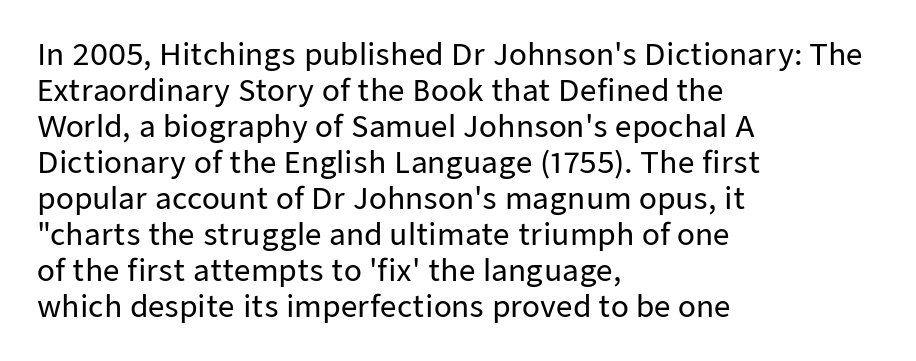
Q: Is the text italic (slanted)? A: No, it is upright.
Q: Is the typeface a serif or a sans-serif typeface? A: Sans-serif.
Q: Is the text underlined? A: No.
Q: How is the paragraph aligned? A: Left-aligned.
Q: Is the spacing between letters normal or unusually wide? A: Normal.
Q: Width (condensed, normal, or wide)? A: Normal.
Q: Stroke contrast? A: Low.
Q: x-height? A: Medium.
Q: Monospaced? A: No.
